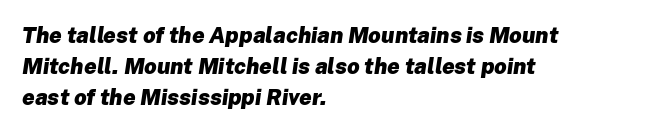
Q: Is the text bold? A: Yes.
Q: Is the text italic (slanted)? A: Yes, it leans right by about 8 degrees.
Q: Is the text underlined? A: No.
Q: How is the paragraph aligned? A: Left-aligned.
Q: Is the spacing between letters normal or unusually wide? A: Normal.
Q: Is the spacing between lines tight, normal or loose? A: Normal.
